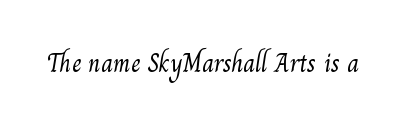
The image shows 26 px text type; set normal letter spacing, not underlined.
